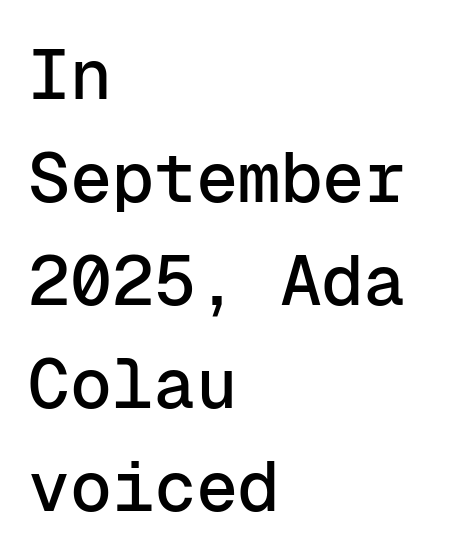
Q: Is the text italic (slanted)? A: No, it is upright.
Q: Is the typeface a serif or a sans-serif typeface? A: Sans-serif.
Q: Is the text underlined? A: No.
Q: How is the paragraph aligned? A: Left-aligned.
Q: Is the spacing between letters normal or unusually wide? A: Normal.
Q: Is the spacing between lines tight, normal or loose? A: Normal.
Q: Width (condensed, normal, or wide)? A: Normal.
Q: Stroke contrast? A: Low.
Q: x-height? A: Medium.
Q: Monospaced? A: Yes.
